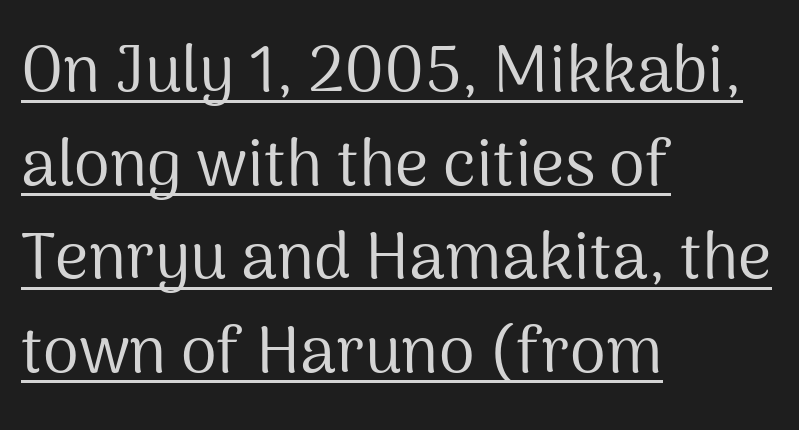
{"serif": "no", "italic": "no", "bold": "no", "weight": "regular", "width": "normal", "stroke_contrast": "medium", "x_height": "medium", "monospaced": "no", "underline": "yes", "align": "left", "line_spacing": "normal", "line_spacing_ratio": 1.44, "letter_spacing": "normal", "letter_spacing_em": 0.0, "glyph_px": 65}
